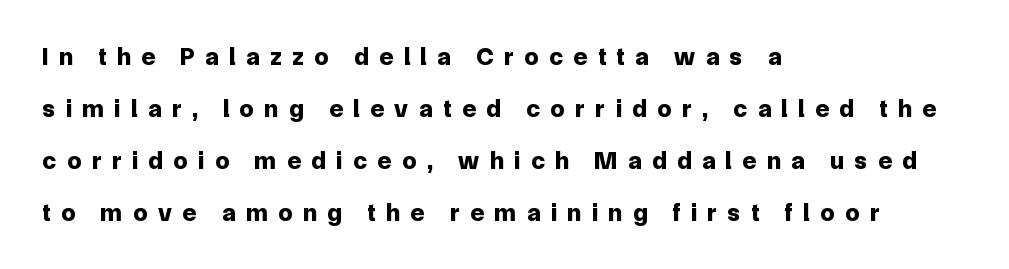
{"italic": "no", "bold": "yes", "underline": "no", "align": "left", "line_spacing": "loose", "line_spacing_ratio": 2.08, "letter_spacing": "wide", "letter_spacing_em": 0.43, "glyph_px": 25}
